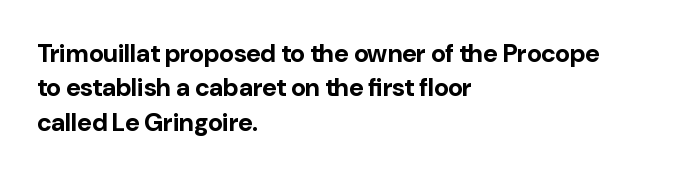
{"italic": "no", "bold": "yes", "underline": "no", "align": "left", "line_spacing": "normal", "line_spacing_ratio": 1.38, "letter_spacing": "normal", "letter_spacing_em": 0.0, "glyph_px": 25}
